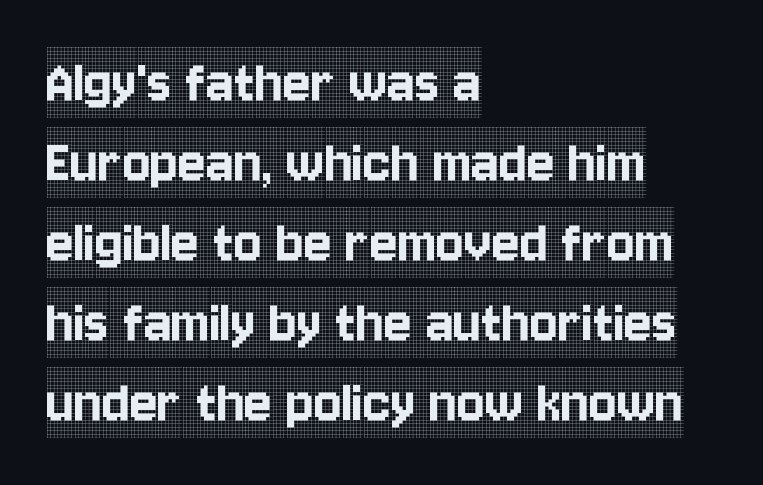
This rendering uses left alignment, leaving the right contour irregular. When letters stand straight like this, we call the style roman or upright. Words appear dense and cohesive because spacing is normal. The face used here is seriffed, in the tradition of book romans.
